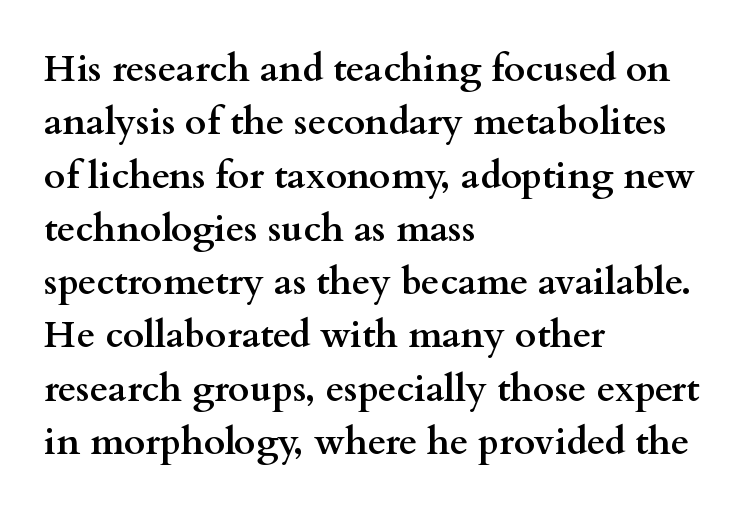
Strong, thick strokes mark this as bold type. If you drew a line through each stem, it would be perfectly vertical. You can tell from the footed stems that serif type was used. These lines stack with their left ends in a neat column. Is this a fixed-width face? No — the glyphs have proportional, varying widths.
